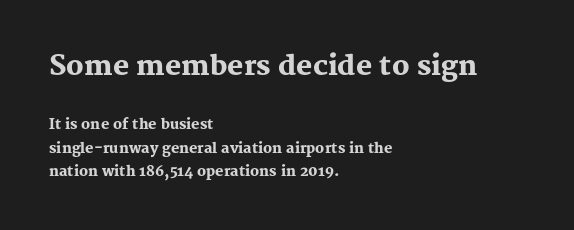
The image shows 27 px bold type, upright; set left-aligned, normal line spacing (1.66x), normal letter spacing, not underlined; the first (top) block is 1.93x larger.
